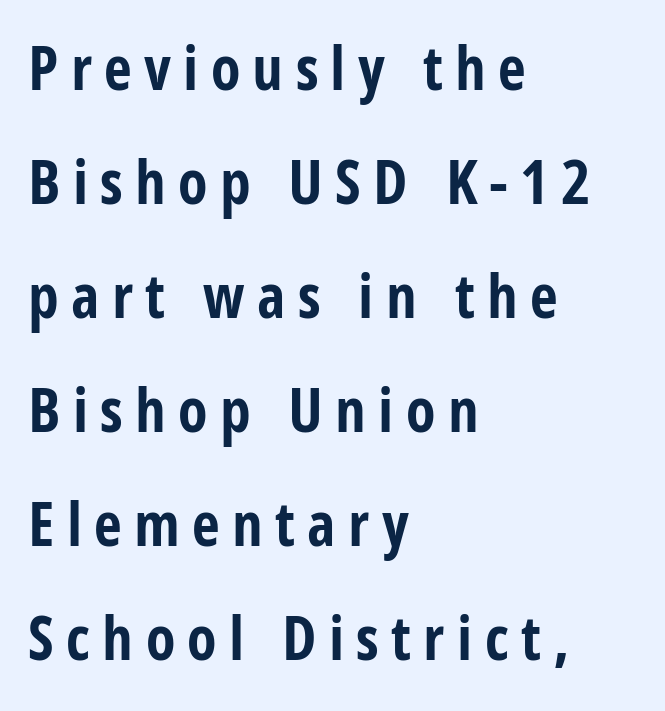
{"serif": "no", "italic": "no", "bold": "yes", "weight": "bold", "width": "condensed", "stroke_contrast": "low", "x_height": "large", "monospaced": "no", "underline": "no", "align": "left", "line_spacing_ratio": 1.87, "letter_spacing": "wide", "letter_spacing_em": 0.2, "glyph_px": 61}
